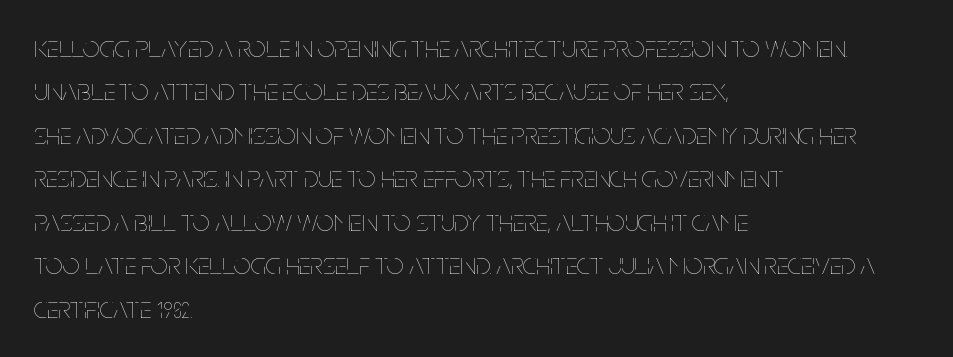
The image shows 30 px thin, condensed type, upright; set left-aligned, normal line spacing (1.45x), normal letter spacing, not underlined; low stroke contrast and a large x-height.
